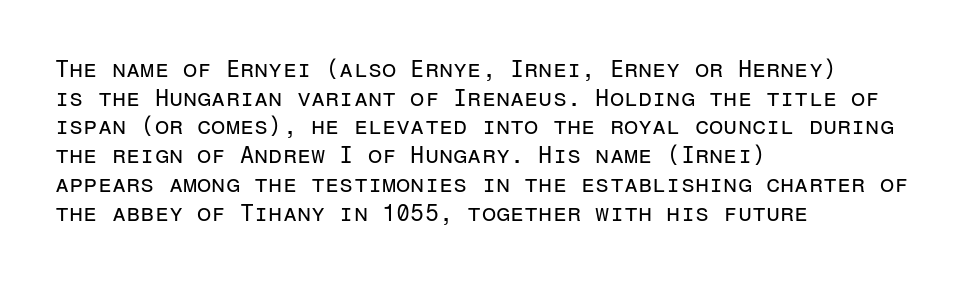
Q: Is the text bold? A: No.
Q: Is the text italic (slanted)? A: No, it is upright.
Q: Is the text underlined? A: No.
Q: How is the paragraph aligned? A: Left-aligned.
Q: Is the spacing between letters normal or unusually wide? A: Normal.
Q: Is the spacing between lines tight, normal or loose? A: Normal.
